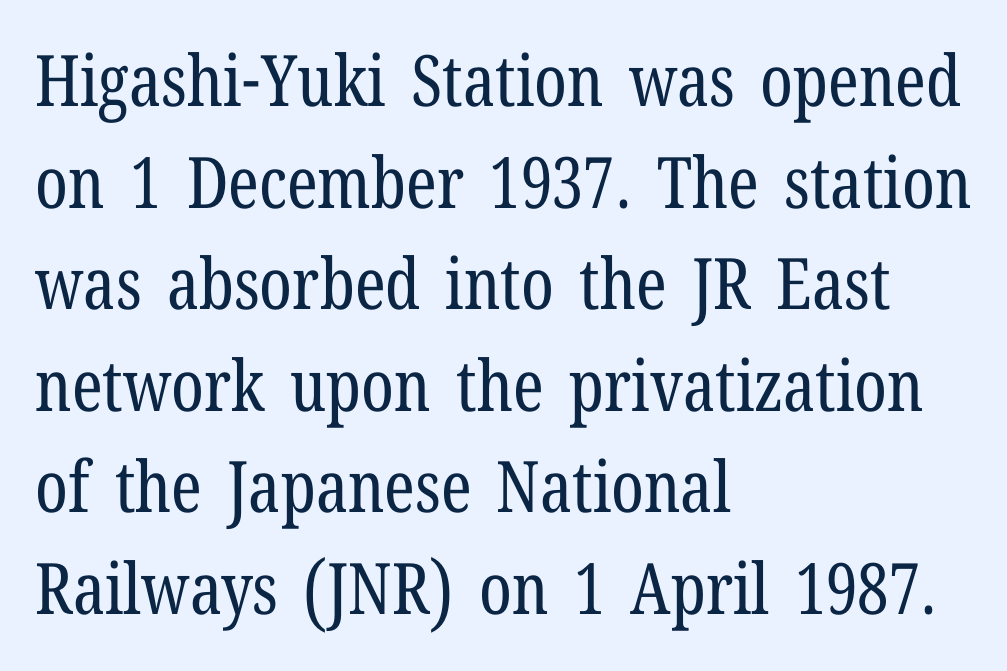
{"serif": "yes", "italic": "no", "bold": "no", "weight": "regular", "width": "condensed", "stroke_contrast": "low", "x_height": "medium", "monospaced": "no", "underline": "no", "align": "left", "line_spacing": "normal", "line_spacing_ratio": 1.43, "letter_spacing": "normal", "letter_spacing_em": 0.0, "glyph_px": 71}
